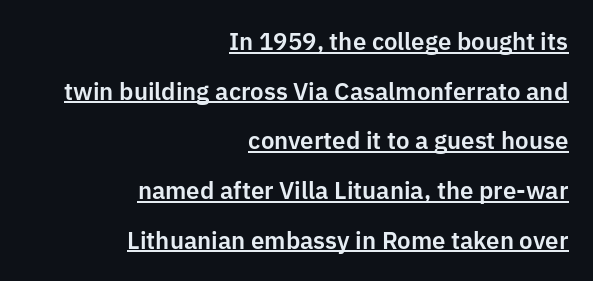
The image shows 24 px text type, upright; set right-aligned, loose line spacing (2.07x), normal letter spacing, underlined.
